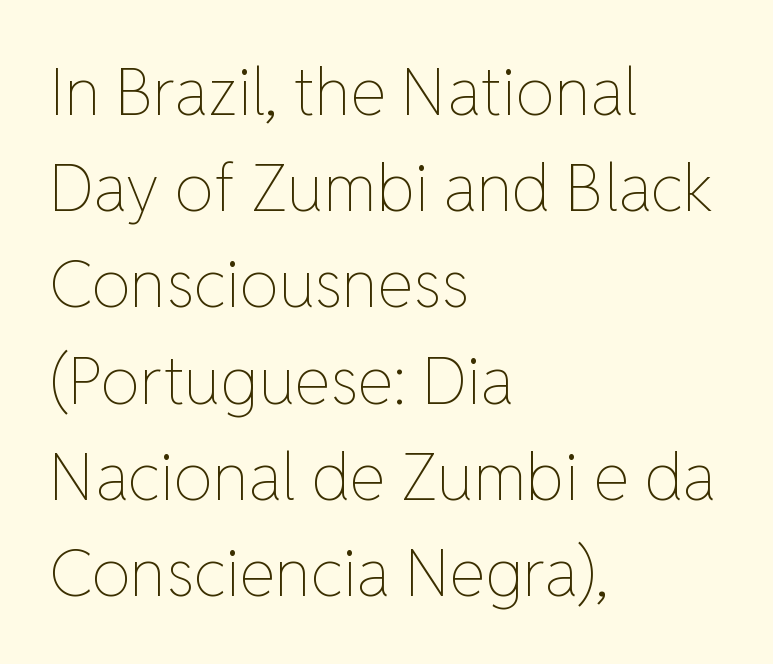
The image shows 65 px thin type, upright; set left-aligned, normal line spacing (1.48x), normal letter spacing, not underlined; low stroke contrast and a medium x-height.
